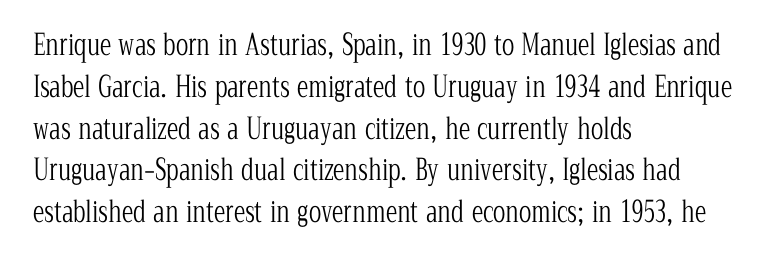
{"serif": "yes", "italic": "no", "bold": "no", "weight": "light", "width": "condensed", "stroke_contrast": "low", "x_height": "medium", "monospaced": "no", "underline": "no", "align": "left", "line_spacing": "normal", "line_spacing_ratio": 1.44, "letter_spacing": "normal", "letter_spacing_em": 0.0, "glyph_px": 29}
